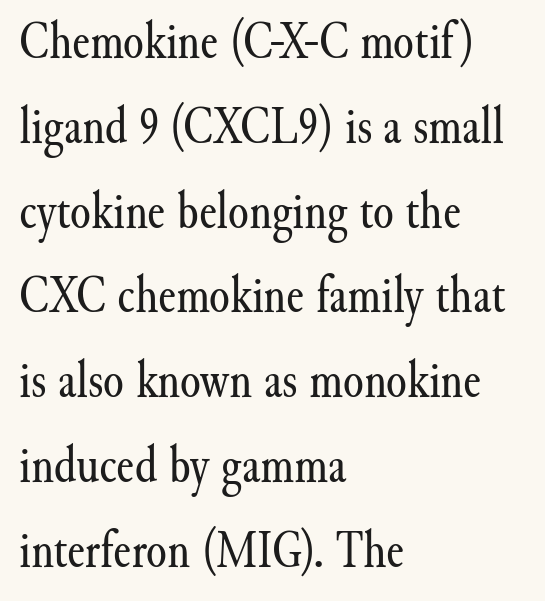
Inter-character spacing is left at the font's built-in metrics. You could not count columns in this text — the font is proportionally spaced. It's the straight-up-and-down kind of type. If you drew a ruler down the left edge, every line would touch it. Weight class: somewhere from thin through regular.
